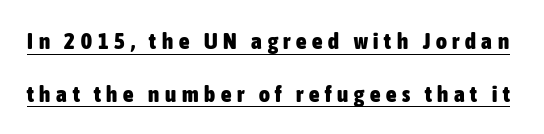
The image shows 23 px bold type, upright; set loose line spacing (2.3x), unusually wide letter spacing (+0.25 em), underlined.
